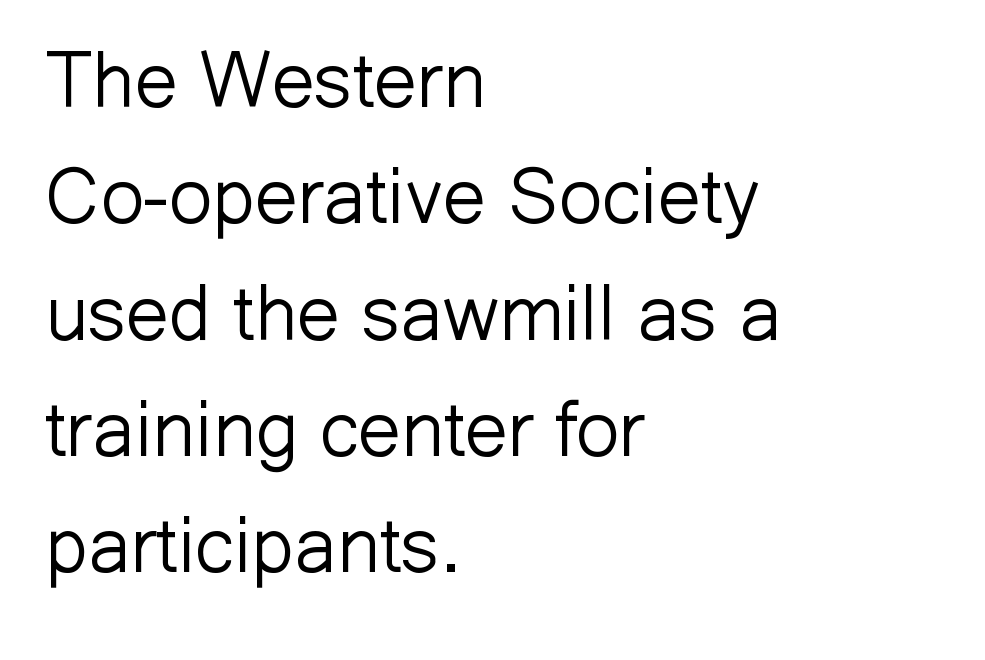
Q: Is the text bold? A: No.
Q: Is the text italic (slanted)? A: No, it is upright.
Q: Is the typeface a serif or a sans-serif typeface? A: Sans-serif.
Q: Is the text underlined? A: No.
Q: How is the paragraph aligned? A: Left-aligned.
Q: Is the spacing between letters normal or unusually wide? A: Normal.
Q: Is the spacing between lines tight, normal or loose? A: Normal.
Q: Width (condensed, normal, or wide)? A: Normal.
Q: Stroke contrast? A: Low.
Q: x-height? A: Medium.
Q: Monospaced? A: No.
